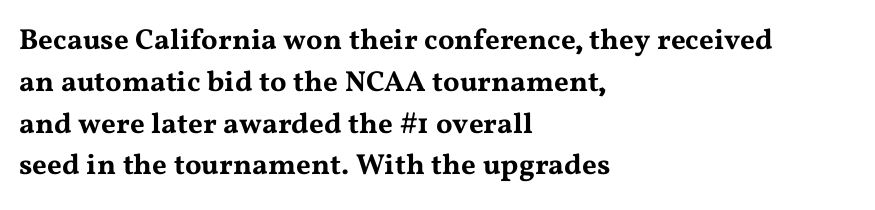
The image shows 29 px wide serif type, upright; set left-aligned, normal line spacing (1.44x), normal letter spacing, not underlined; medium stroke contrast and a medium x-height.
